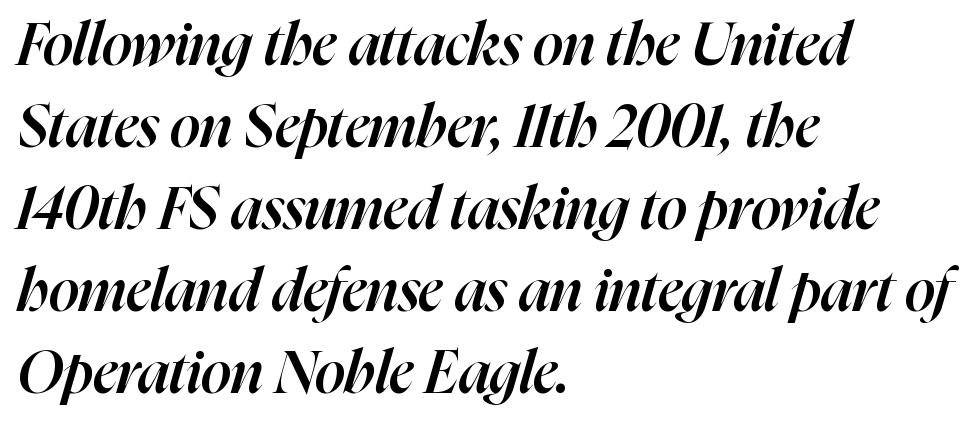
The image shows 59 px semibold type, italic (leaning right); set left-aligned, normal line spacing (1.39x), normal letter spacing, not underlined; high stroke contrast and a medium x-height.
